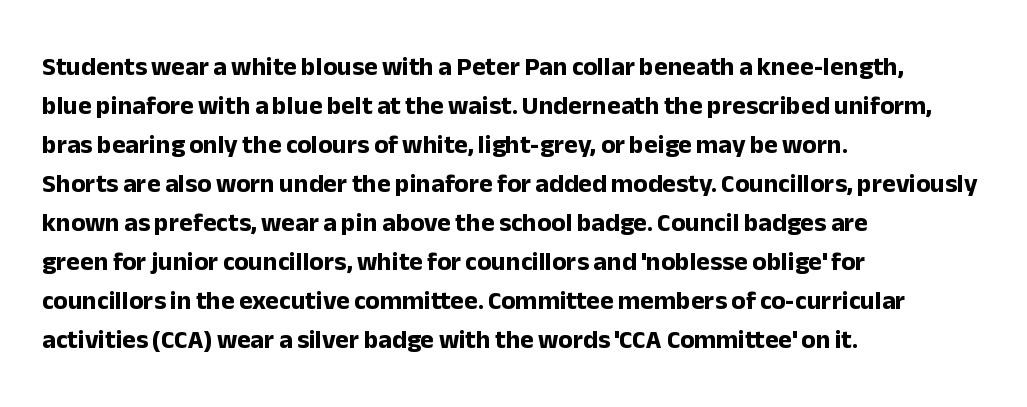
{"italic": "no", "bold": "yes", "underline": "no", "align": "left", "line_spacing": "normal", "line_spacing_ratio": 1.5, "letter_spacing": "normal", "letter_spacing_em": 0.0, "glyph_px": 26}
